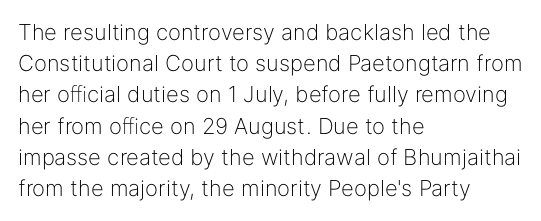
The image shows 22 px text type, upright; set left-aligned, normal line spacing (1.42x), normal letter spacing, not underlined.
